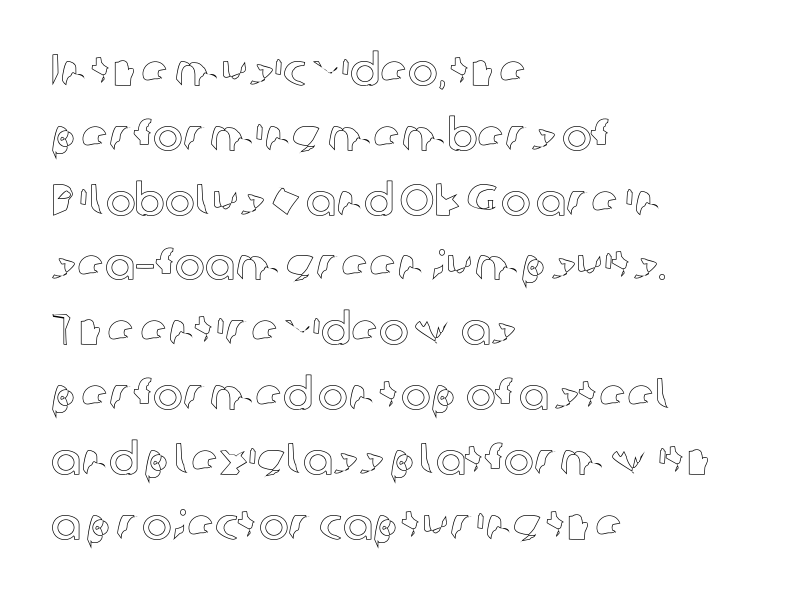
The compositor pushed each line to the left boundary. You can tell it's not italic because the verticals are truly vertical. Caption: standard tracking, unaltered. One glance says typical: line gaps are just what's usual. The face used here is proportionally spaced, like ordinary book or web type. The strip under each line holds only bare page.
